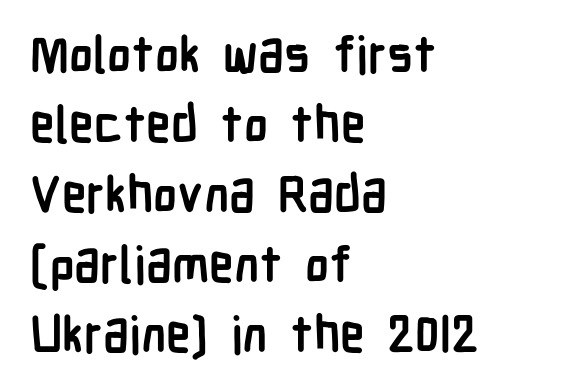
{"serif": "no", "italic": "no", "bold": "yes", "weight": "semibold", "width": "condensed", "stroke_contrast": "low", "x_height": "medium", "monospaced": "no", "underline": "no", "align": "left", "line_spacing": "normal", "line_spacing_ratio": 1.4, "letter_spacing": "normal", "letter_spacing_em": 0.0, "glyph_px": 50}
